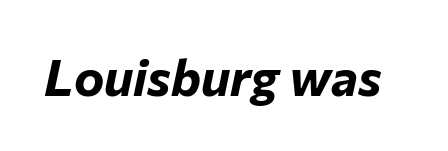
The image shows 51 px bold type, italic (leaning right); set normal letter spacing, not underlined; low stroke contrast and a medium x-height.
